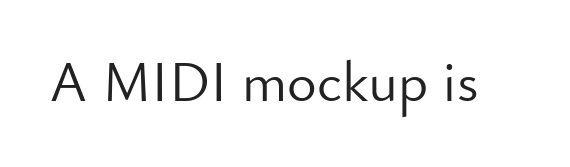
The designer went with a sans here, leaving each stem footless. Underlining? Definitely not there. Honestly, the letter spacing is just normal — you wouldn't notice it. The letters stand upright; this is a roman face.
